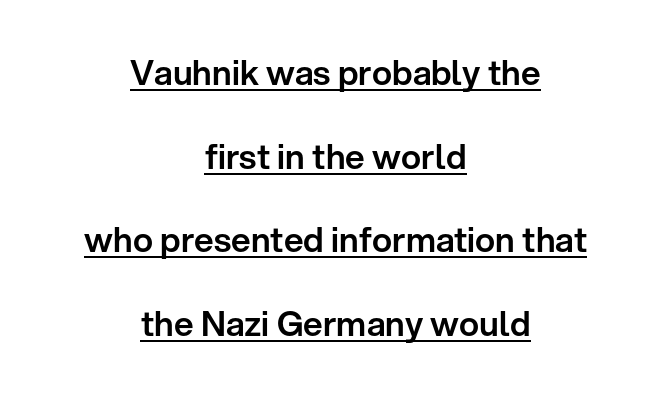
The image shows 34 px sans-serif type, upright; set centered, loose line spacing (2.46x), normal letter spacing, underlined; low stroke contrast and a medium x-height.
